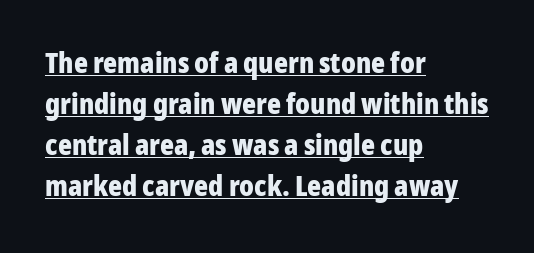
Successive baselines arrive at the customary interval. Grotesque or geometric, the face here clearly has no serifs. Stroke thickness is high; the sample reads as a true bold. Caption: multi-line text, flush left, ragged right.
